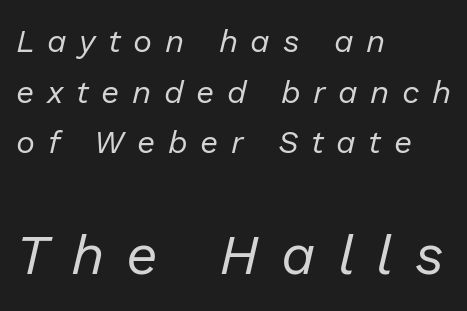
{"italic": "yes", "lean": "right", "slant_degrees": 13, "bold": "no", "weight": "regular", "width": "normal", "stroke_contrast": "low", "x_height": "medium", "monospaced": "no", "underline": "no", "align": "left", "line_spacing": "normal", "line_spacing_ratio": 1.58, "letter_spacing": "wide", "letter_spacing_em": 0.39, "larger_block": "second", "size_ratio": 1.75, "glyph_px": 56}
